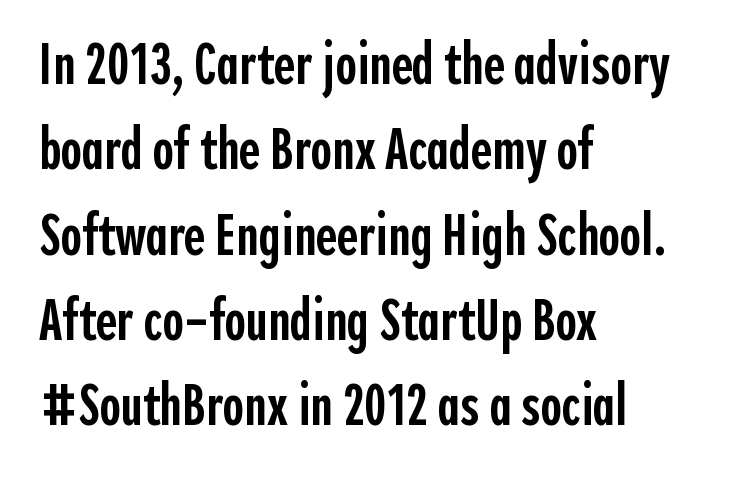
{"serif": "no", "italic": "no", "bold": "semi", "weight": "semibold", "width": "condensed", "x_height": "medium", "monospaced": "no", "underline": "no", "align": "left", "line_spacing": "normal", "line_spacing_ratio": 1.47, "letter_spacing": "normal", "letter_spacing_em": 0.0, "glyph_px": 58}
